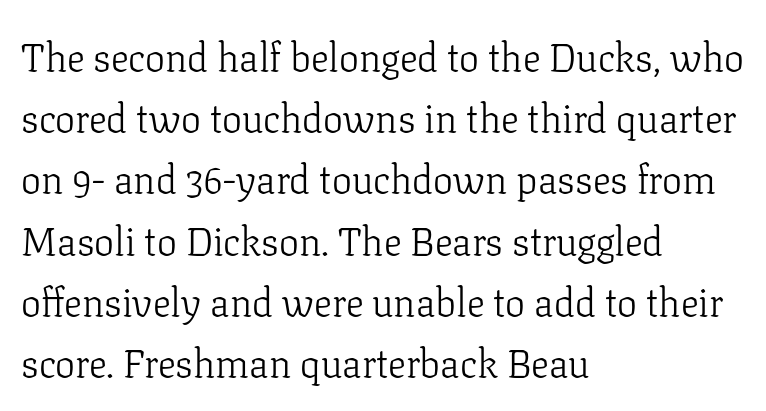
The image shows 40 px light serif type, upright; set left-aligned, normal line spacing (1.53x), normal letter spacing, not underlined; low stroke contrast and a medium x-height.
